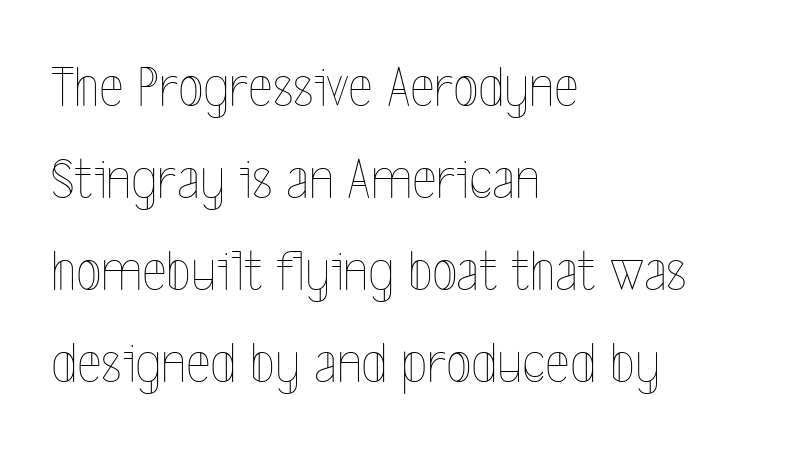
{"italic": "no", "bold": "no", "weight": "thin", "width": "condensed", "x_height": "medium", "monospaced": "no", "underline": "no", "align": "left", "line_spacing": "normal", "line_spacing_ratio": 1.56, "letter_spacing": "normal", "letter_spacing_em": 0.0, "glyph_px": 59}
